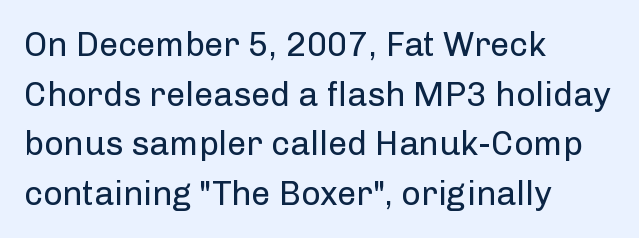
{"serif": "no", "italic": "no", "bold": "no", "weight": "regular", "width": "normal", "stroke_contrast": "low", "x_height": "medium", "monospaced": "no", "underline": "no", "align": "left", "line_spacing": "normal", "line_spacing_ratio": 1.46, "letter_spacing": "normal", "letter_spacing_em": 0.0, "glyph_px": 34}
